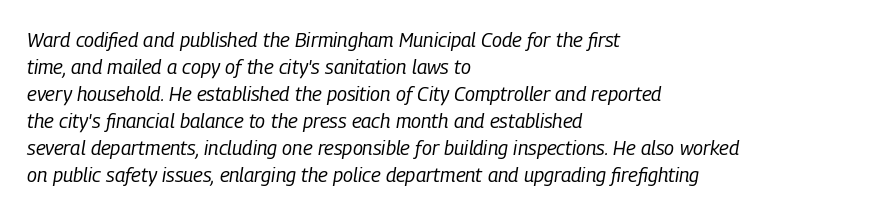
{"italic": "yes", "lean": "right", "slant_degrees": 9, "bold": "no", "underline": "no", "align": "left", "line_spacing": "normal", "line_spacing_ratio": 1.35, "letter_spacing": "normal", "letter_spacing_em": 0.0, "glyph_px": 20}
